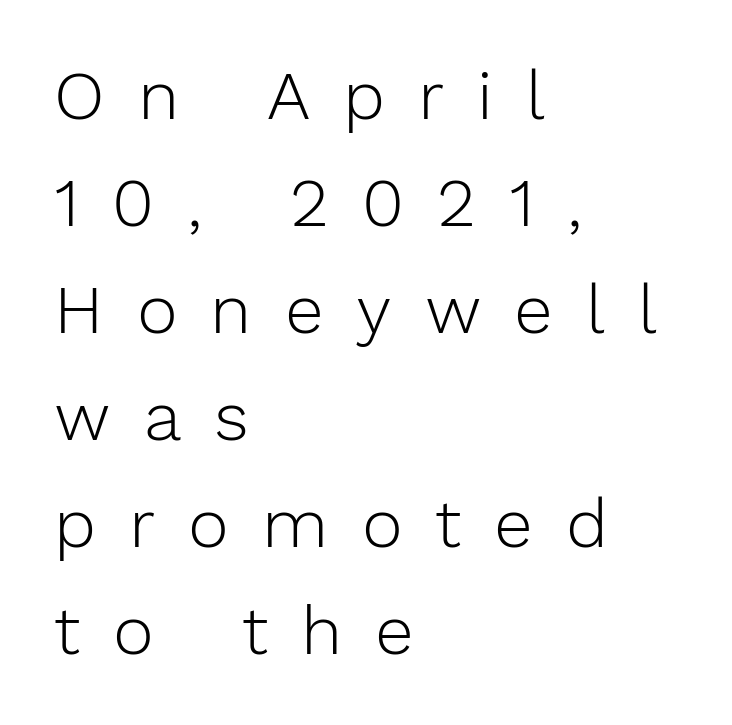
{"serif": "no", "italic": "no", "bold": "no", "weight": "light", "width": "normal", "stroke_contrast": "low", "x_height": "medium", "monospaced": "no", "underline": "no", "align": "left", "line_spacing": "normal", "line_spacing_ratio": 1.55, "letter_spacing": "wide", "letter_spacing_em": 0.48, "glyph_px": 69}
